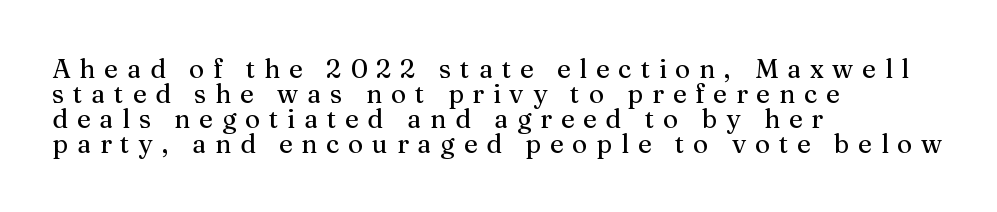
The designer dialed line spacing down below the default. A typesetter would mark this as roman, not italic. The rendering inserts visible extra space after every character. Every row of glyphs begins at an identical x-position on the left. Rule under the text: the space is simply empty.
